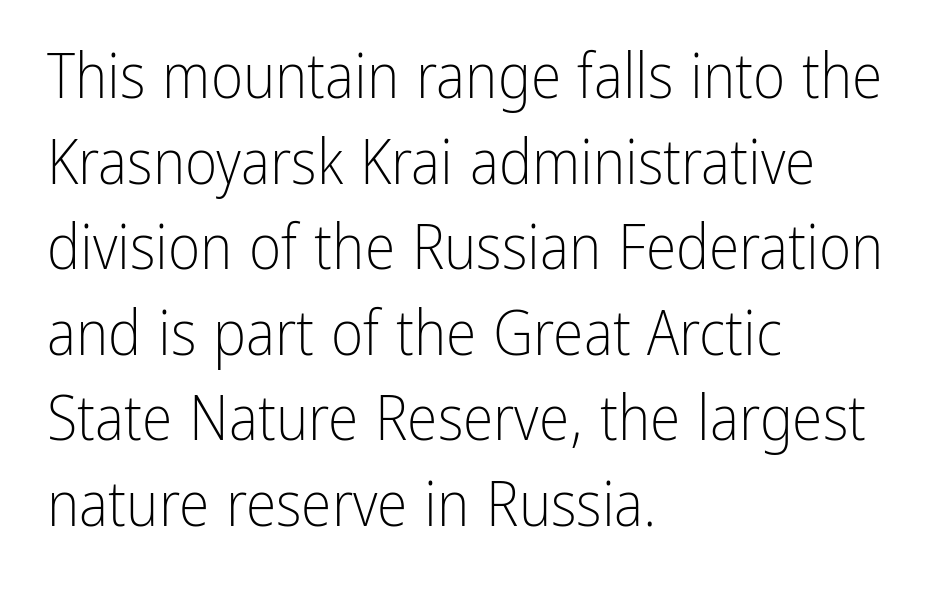
Leftover space on each line is placed entirely after the last word. The type is set solid horizontally, with unmodified tracking. Serif or sans? Sans — the stroke terminals are bare. Character widths vary here, with narrow letters taking less room than wide ones.
